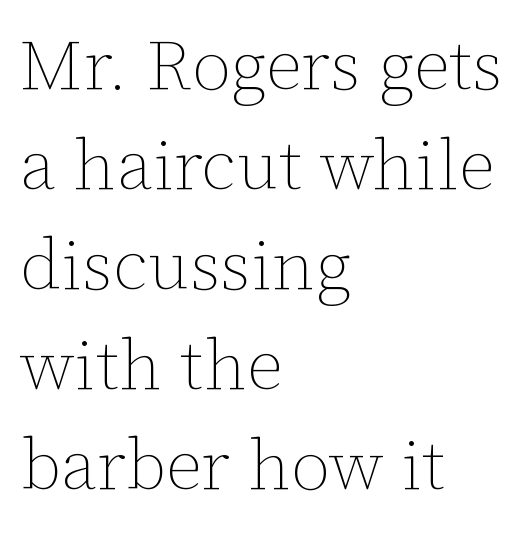
The image shows 71 px thin type, upright; set left-aligned, normal line spacing (1.41x), normal letter spacing, not underlined; low stroke contrast and a medium x-height.
